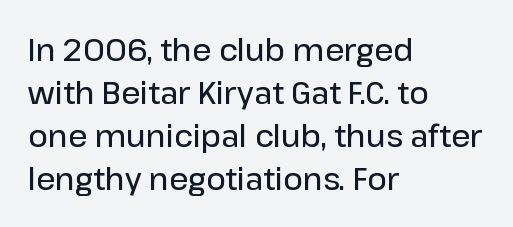
{"serif": "no", "italic": "no", "bold": "semi", "weight": "semibold", "width": "normal", "stroke_contrast": "low", "x_height": "medium", "monospaced": "no", "underline": "no", "align": "left", "line_spacing": "normal", "line_spacing_ratio": 1.43, "letter_spacing": "normal", "letter_spacing_em": 0.0, "glyph_px": 30}
